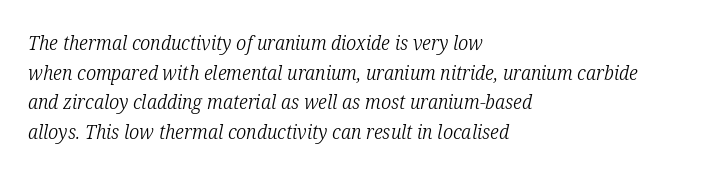
The image shows 20 px text type, italic (leaning right); set left-aligned, normal line spacing (1.48x), normal letter spacing, not underlined.
